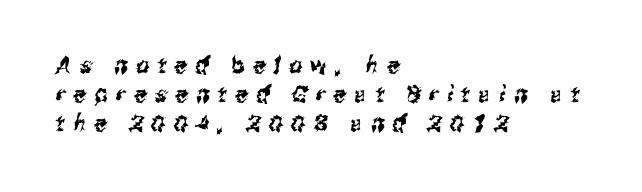
The image shows 23 px text type; set left-aligned, normal line spacing (1.26x), unusually wide letter spacing (+0.37 em), not underlined.
